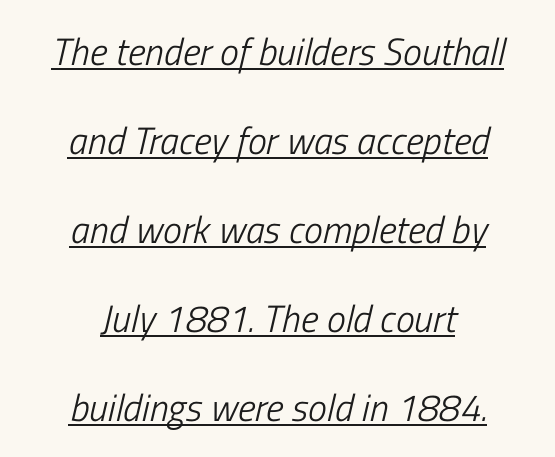
The image shows 38 px light, condensed type, italic (leaning right); set centered, loose line spacing (2.34x), normal letter spacing, underlined; low stroke contrast and a medium x-height.
